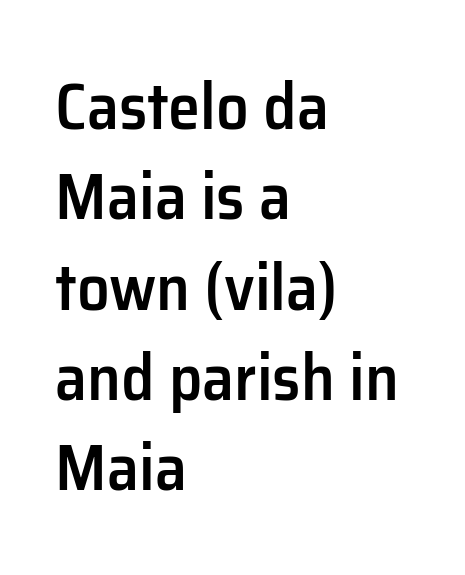
A clean baseline with only descenders dipping below it. Students, observe: this is what conventionally led text looks like. Stems and bowls a touch heavier than normal — semibold. Think of a printed novel: that variable character pitch is what you see here. This is roman type, the default non-slanted kind. One-word summary of the alignment: left.
